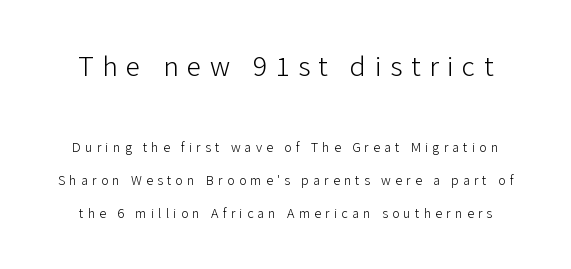
Honestly, the letter spacing is so wide it's the main thing you notice. Looks like regular typesetting: each glyph gets only the width it needs. Ink coverage per letter is moderate at most. Ascenders rise straight up at ninety degrees.
